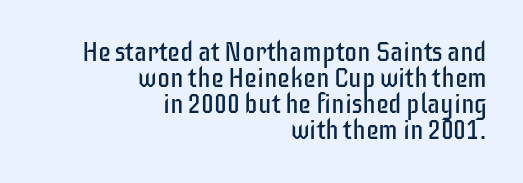
Q: Is the text bold? A: No.
Q: Is the text italic (slanted)? A: No, it is upright.
Q: Is the text underlined? A: No.
Q: How is the paragraph aligned? A: Right-aligned.
Q: Is the spacing between letters normal or unusually wide? A: Normal.
Q: Is the spacing between lines tight, normal or loose? A: Tight.
